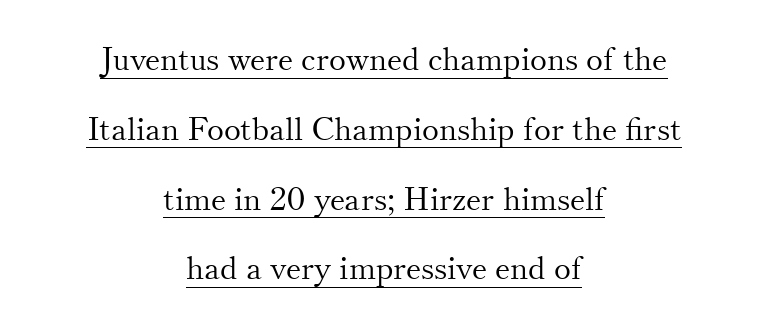
Q: Is the text bold? A: No.
Q: Is the text italic (slanted)? A: No, it is upright.
Q: Is the typeface a serif or a sans-serif typeface? A: Serif.
Q: Is the text underlined? A: Yes.
Q: How is the paragraph aligned? A: Centered.
Q: Is the spacing between letters normal or unusually wide? A: Normal.
Q: Is the spacing between lines tight, normal or loose? A: Loose.
Q: Width (condensed, normal, or wide)? A: Normal.
Q: Stroke contrast? A: Medium.
Q: x-height? A: Small.
Q: Monospaced? A: No.
